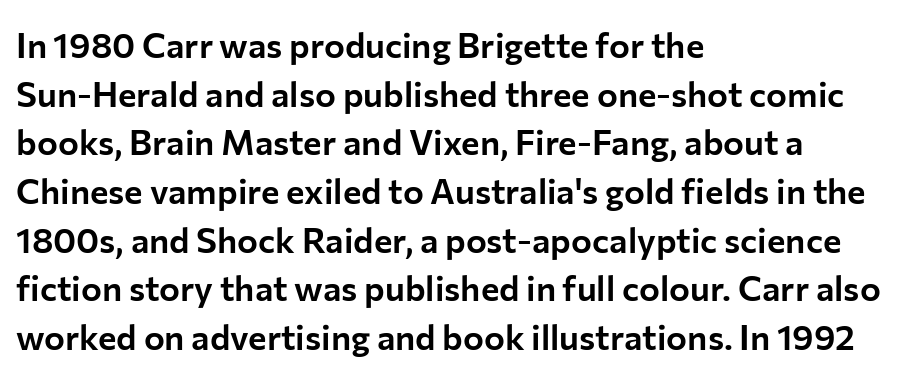
The image shows 35 px sans-serif type, upright; set left-aligned, normal line spacing (1.39x), normal letter spacing, not underlined; low stroke contrast and a medium x-height.
